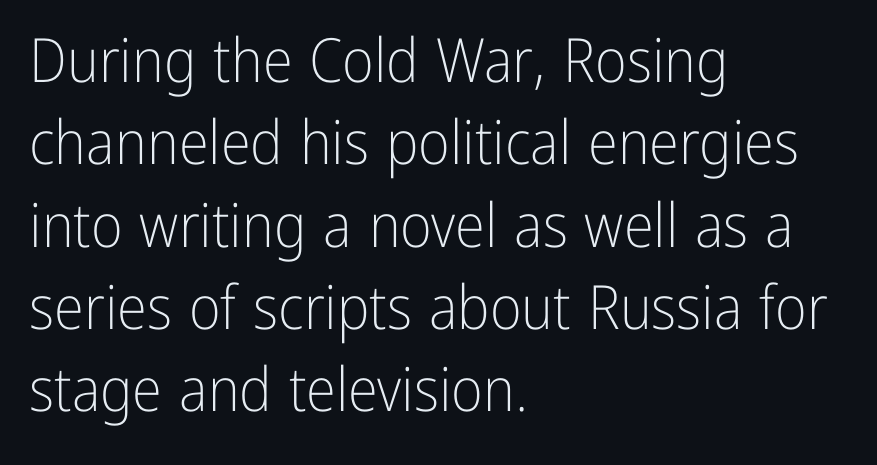
The image shows 61 px light, condensed sans-serif type, upright; set left-aligned, normal line spacing (1.35x), normal letter spacing, not underlined; low stroke contrast and a medium x-height.
